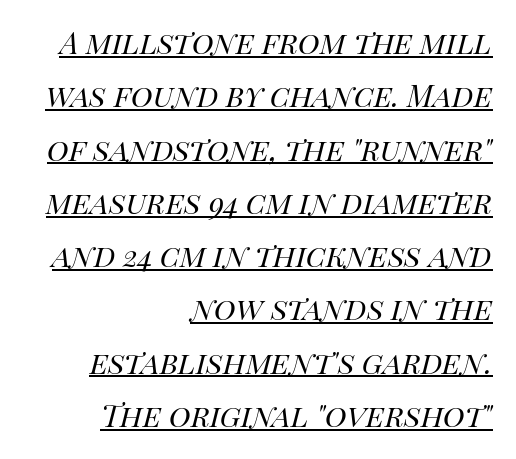
This sample carries an underscore along the baseline area. You could not count columns in this text — the font is proportionally spaced. Visually the block forms a straight wall on the right and a jagged coastline on the left. These lines were composed using italics.
